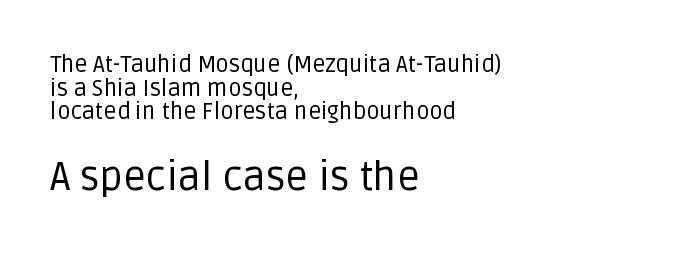
The image shows 40 px regular-weight sans-serif type, upright; set left-aligned, tight line spacing (1.03x), normal letter spacing, not underlined; the second (bottom) block is 1.74x larger; low stroke contrast and a large x-height.
